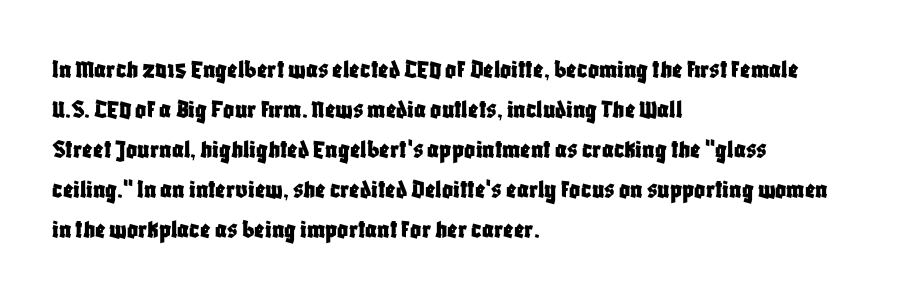
Q: Is the text italic (slanted)? A: No, it is upright.
Q: Is the text underlined? A: No.
Q: How is the paragraph aligned? A: Left-aligned.
Q: Is the spacing between letters normal or unusually wide? A: Normal.
Q: Is the spacing between lines tight, normal or loose? A: Normal.
